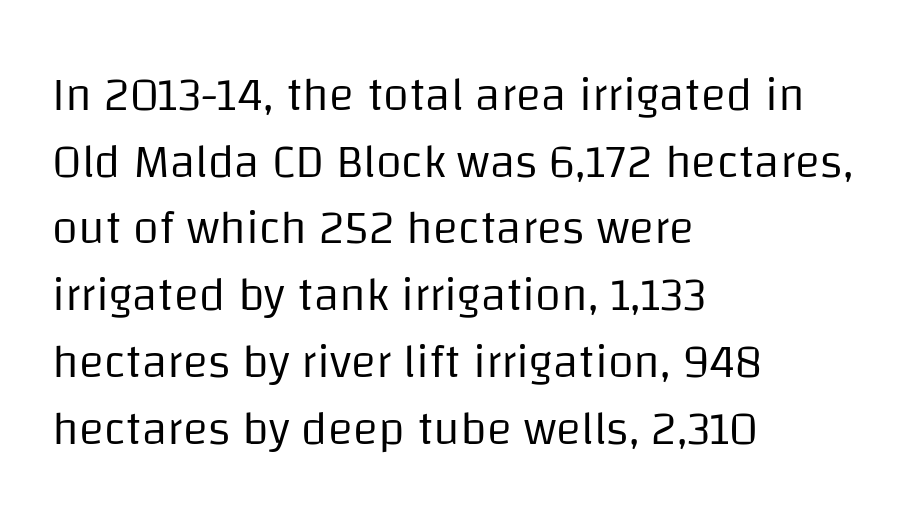
{"serif": "no", "italic": "no", "bold": "no", "weight": "regular", "width": "normal", "stroke_contrast": "low", "x_height": "large", "monospaced": "no", "underline": "no", "align": "left", "line_spacing": "normal", "line_spacing_ratio": 1.42, "letter_spacing": "normal", "letter_spacing_em": 0.0, "glyph_px": 47}
